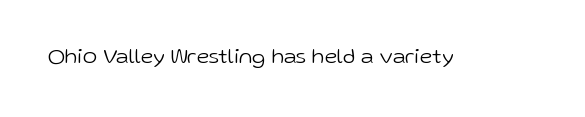
The space directly below the letters is spotless. Quick note: not italic, upright. The line texture is even and compact thanks to regular tracking. These glyphs show unthickened strokes, regular width or finer.
